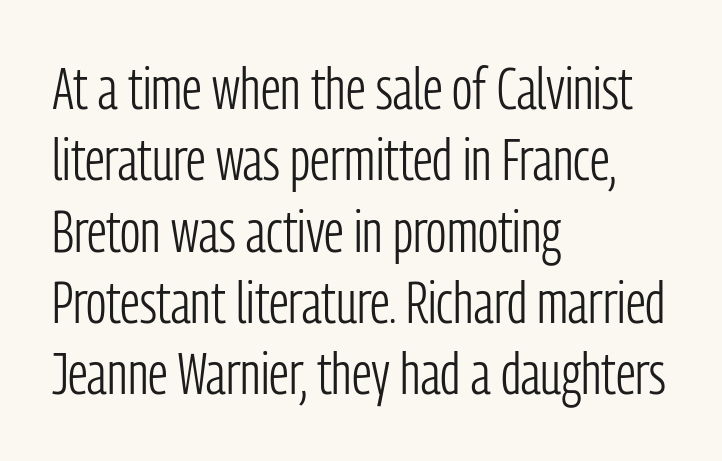
{"serif": "no", "italic": "no", "bold": "no", "weight": "light", "width": "condensed", "stroke_contrast": "low", "x_height": "medium", "monospaced": "no", "underline": "no", "align": "left", "line_spacing_ratio": 1.23, "letter_spacing": "normal", "letter_spacing_em": 0.0, "glyph_px": 58}
